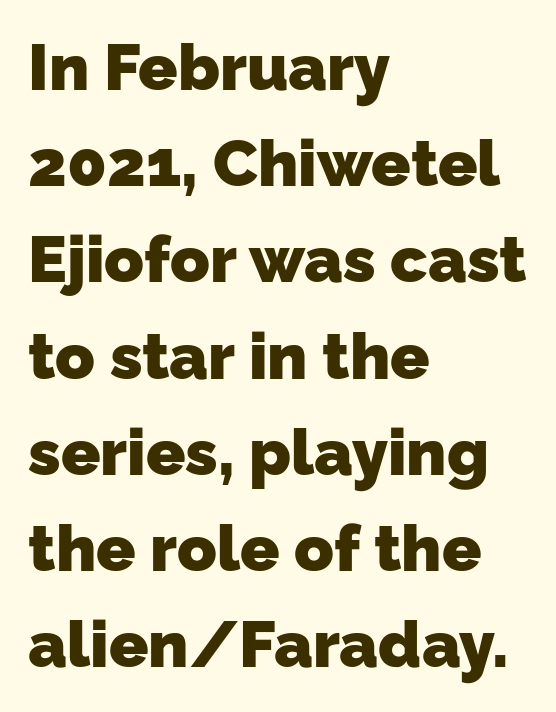
Do the characters align in a grid? No, the font is proportional. Compared with typical body copy, the letter spacing here is the same. Vertically, the passage feels balanced, rows spaced as you'd expect. Casual observation: everything's shoved over to the left. The string is rendered with underlining switched off.
